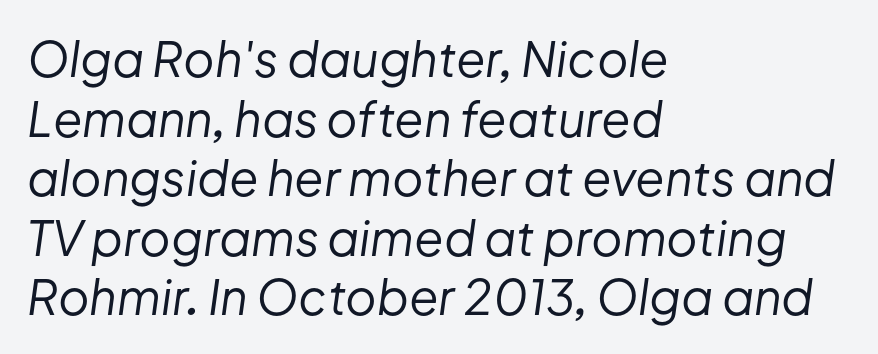
Q: Is the text bold? A: No.
Q: Is the text italic (slanted)? A: Yes, it leans right by about 8 degrees.
Q: Is the text underlined? A: No.
Q: How is the paragraph aligned? A: Left-aligned.
Q: Is the spacing between letters normal or unusually wide? A: Normal.
Q: Width (condensed, normal, or wide)? A: Normal.
Q: Stroke contrast? A: Low.
Q: x-height? A: Medium.
Q: Monospaced? A: No.
